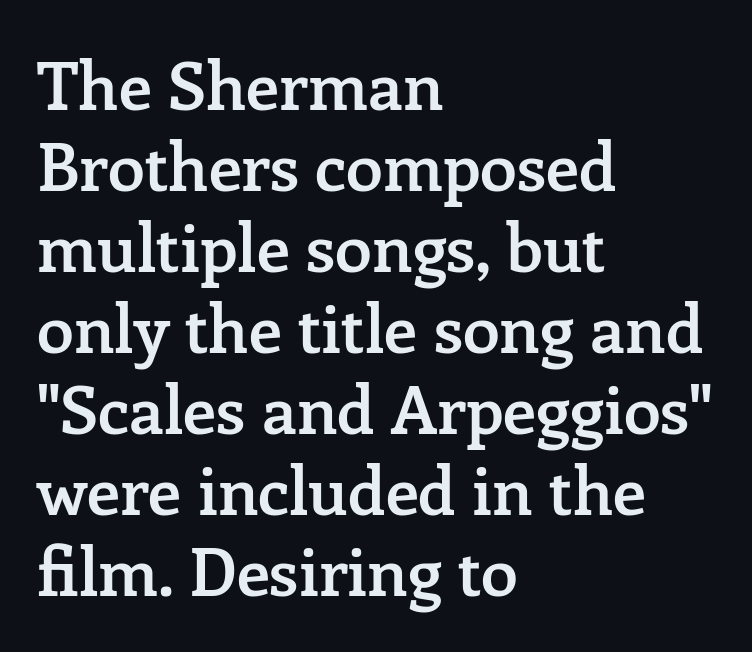
Plain, unruled lines of type. Each word holds together tightly as a unit, with standard inter-letter gaps. The type sits square on the baseline with zero lean. Think of a printed novel: that variable character pitch is what you see here. A semibold gives these letters moderate extra thickness, short of bold.
